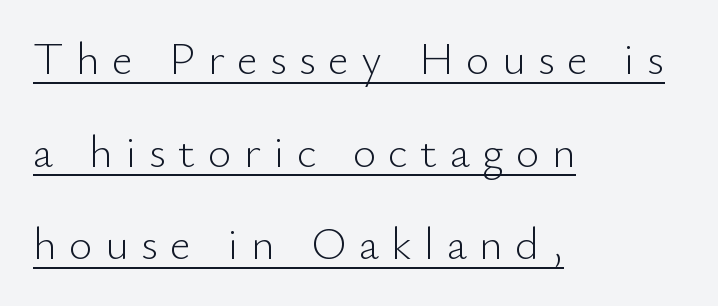
Q: Is the text bold? A: No.
Q: Is the text italic (slanted)? A: No, it is upright.
Q: Is the typeface a serif or a sans-serif typeface? A: Sans-serif.
Q: Is the text underlined? A: Yes.
Q: How is the paragraph aligned? A: Left-aligned.
Q: Is the spacing between letters normal or unusually wide? A: Unusually wide.
Q: Is the spacing between lines tight, normal or loose? A: Loose.
Q: Width (condensed, normal, or wide)? A: Normal.
Q: Stroke contrast? A: Low.
Q: x-height? A: Small.
Q: Monospaced? A: No.
